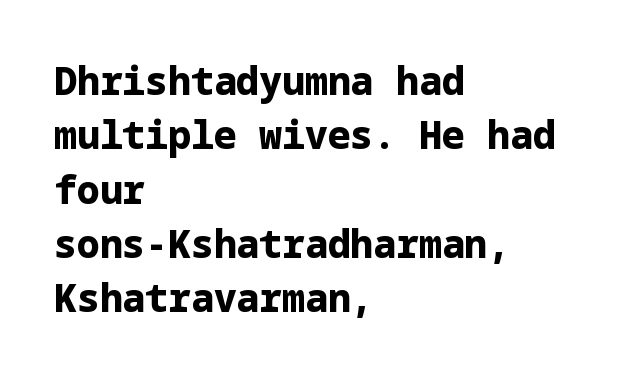
Q: Is the text bold? A: Yes.
Q: Is the text italic (slanted)? A: No, it is upright.
Q: Is the typeface a serif or a sans-serif typeface? A: Sans-serif.
Q: Is the text underlined? A: No.
Q: How is the paragraph aligned? A: Left-aligned.
Q: Is the spacing between letters normal or unusually wide? A: Normal.
Q: Is the spacing between lines tight, normal or loose? A: Normal.
Q: Width (condensed, normal, or wide)? A: Normal.
Q: Stroke contrast? A: Low.
Q: x-height? A: Medium.
